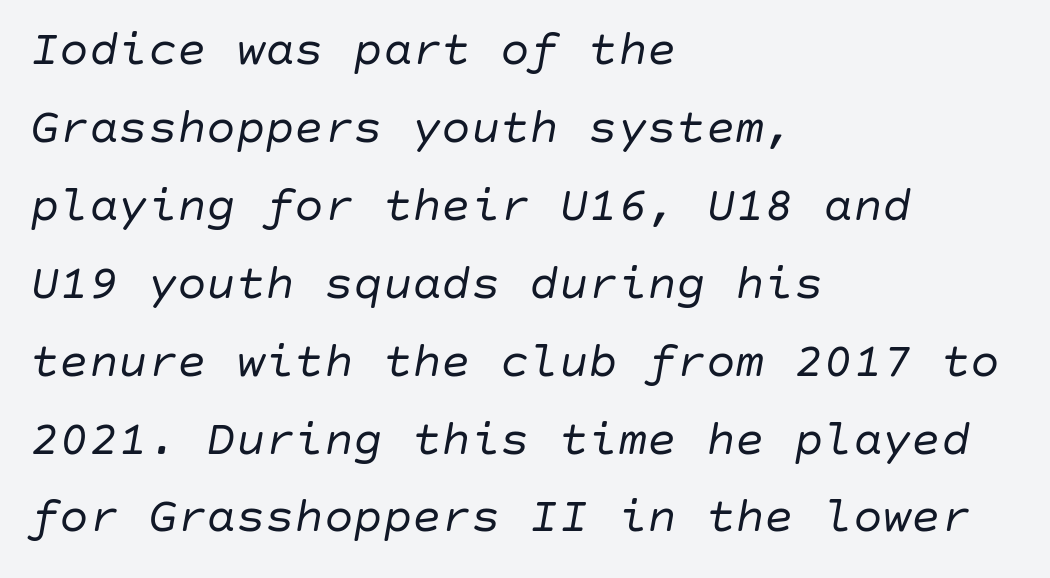
Reading down the block, your eye returns to a fixed left position each line. Whoever set this chose a conventional vertical rhythm. Check the space under the baseline: it is left empty. If you drew a line through each stem, it would be angled. Summary of weight: not heavy and not bold.
